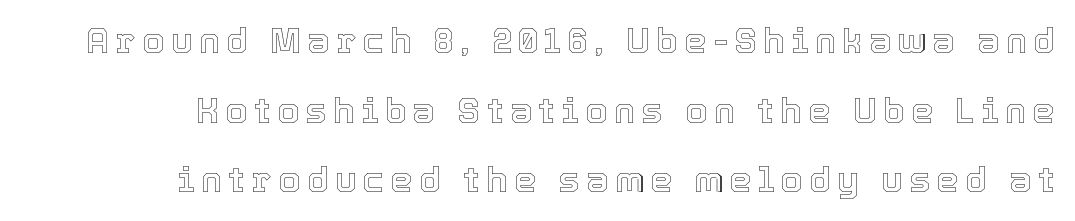
Q: Is the text italic (slanted)? A: No, it is upright.
Q: Is the text underlined? A: No.
Q: How is the paragraph aligned? A: Right-aligned.
Q: Is the spacing between lines tight, normal or loose? A: Loose.
Q: Width (condensed, normal, or wide)? A: Normal.
Q: x-height? A: Medium.
Q: Monospaced? A: No.
